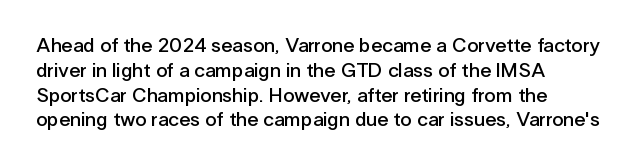
Q: Is the text bold? A: Semi-bold.
Q: Is the text italic (slanted)? A: No, it is upright.
Q: Is the text underlined? A: No.
Q: How is the paragraph aligned? A: Left-aligned.
Q: Is the spacing between letters normal or unusually wide? A: Normal.
